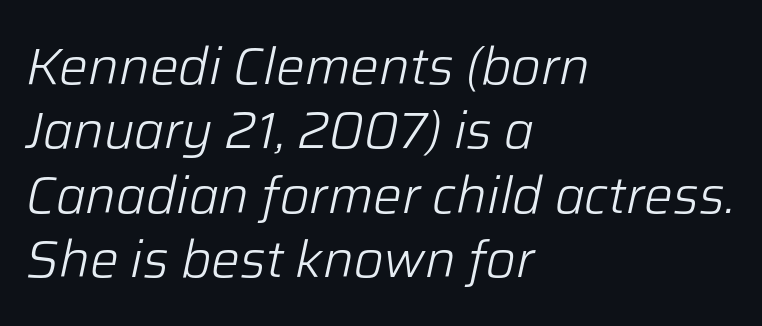
Q: Is the text bold? A: No.
Q: Is the text italic (slanted)? A: Yes, it leans right by about 12 degrees.
Q: Is the text underlined? A: No.
Q: How is the paragraph aligned? A: Left-aligned.
Q: Is the spacing between letters normal or unusually wide? A: Normal.
Q: Is the spacing between lines tight, normal or loose? A: Normal.
Q: Width (condensed, normal, or wide)? A: Normal.
Q: Stroke contrast? A: Low.
Q: x-height? A: Medium.
Q: Monospaced? A: No.
